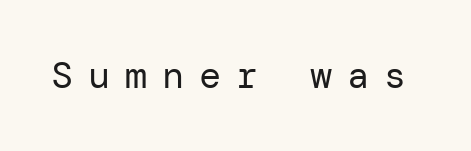
Display-style spreading of the glyphs; the letterfit is very open. The space directly below the letters is spotless. No letter is thick-stroked: the sample isn't bold. The font's upright variant was chosen for this text. Stroke terminals: plain, sans-serif.
